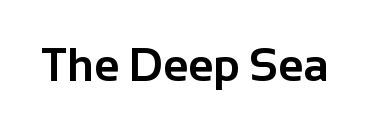
The image shows 46 px bold sans-serif type, upright; set normal letter spacing, not underlined; low stroke contrast and a medium x-height.
